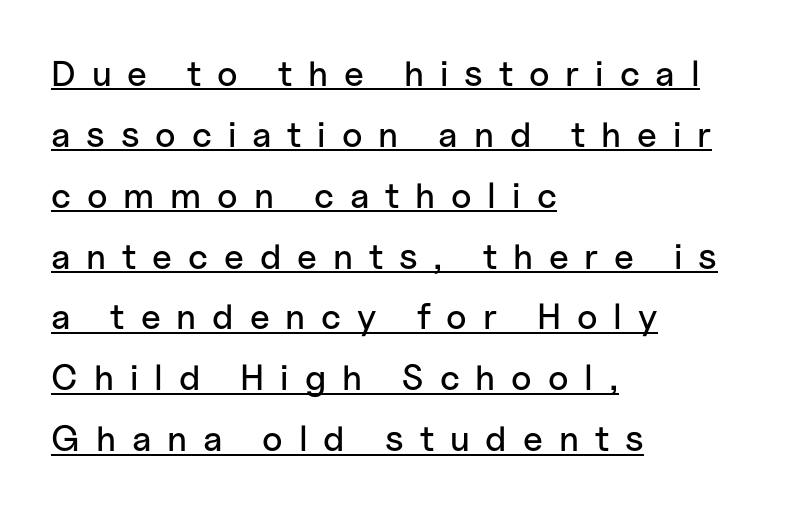
The line texture is sparse and dotted thanks to wide tracking. Like a heading marked for emphasis, these lines bear an underscore. Stroke terminals: plain, sans-serif. The face used here is proportionally spaced, like ordinary book or web type. This rendering uses left alignment, leaving the right contour irregular. Each new line begins a customary step beneath the previous one.
